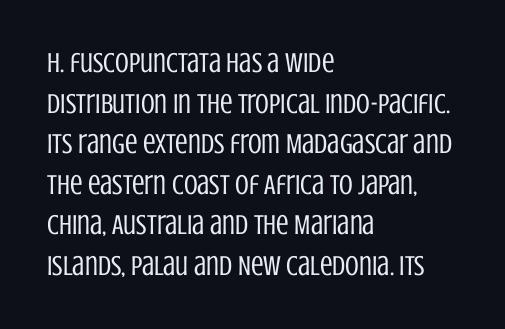
Teacher's note: observe the even left margin — that is flush-left alignment. I'd call this a sans setting — the letters go barefoot. Any mark beneath the type? The region is blank. Nobody touched the tracking dial on this one. Weight: not bold — regular or lighter. A typesetter would call this proportional, since set widths differ per character.
